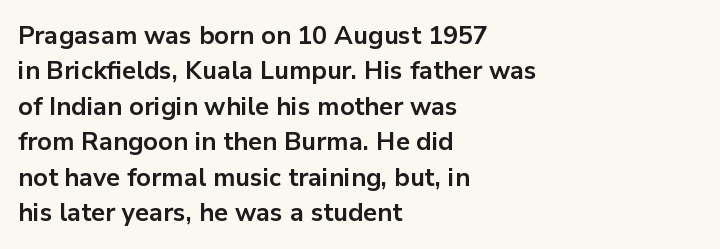
Q: Is the text bold? A: Yes.
Q: Is the text italic (slanted)? A: No, it is upright.
Q: Is the text underlined? A: No.
Q: How is the paragraph aligned? A: Left-aligned.
Q: Is the spacing between letters normal or unusually wide? A: Normal.
Q: Is the spacing between lines tight, normal or loose? A: Normal.
